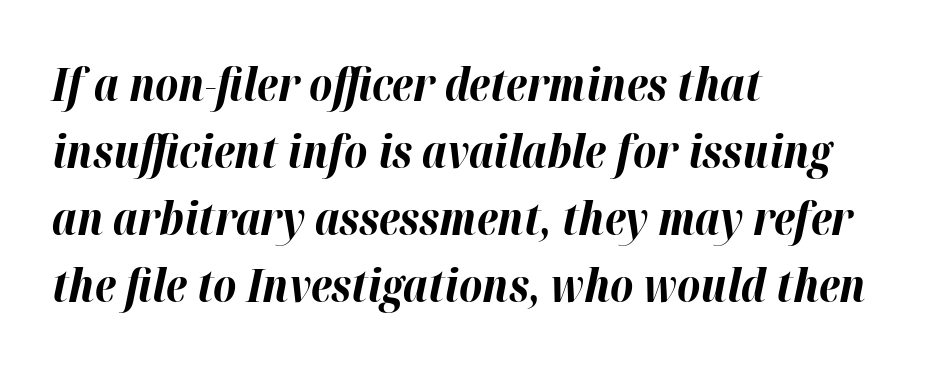
{"italic": "yes", "lean": "right", "slant_degrees": 12, "bold": "yes", "weight": "bold", "width": "normal", "stroke_contrast": "high", "x_height": "medium", "monospaced": "no", "underline": "no", "align": "left", "line_spacing": "normal", "line_spacing_ratio": 1.49, "letter_spacing": "normal", "letter_spacing_em": 0.0, "glyph_px": 45}
